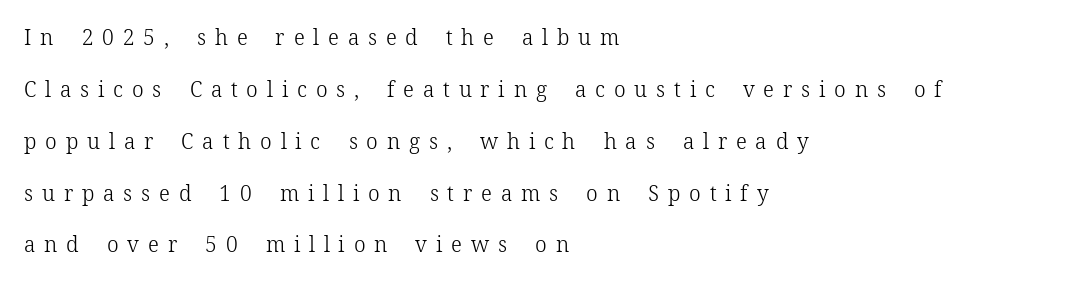
Q: Is the text bold? A: No.
Q: Is the text italic (slanted)? A: No, it is upright.
Q: Is the text underlined? A: No.
Q: How is the paragraph aligned? A: Left-aligned.
Q: Is the spacing between letters normal or unusually wide? A: Unusually wide.
Q: Is the spacing between lines tight, normal or loose? A: Loose.
